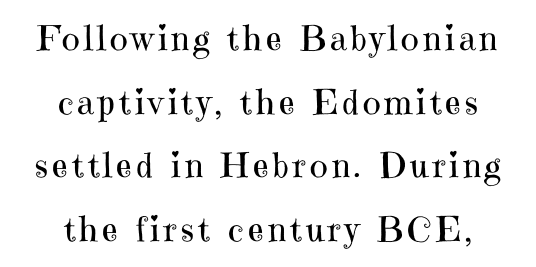
Q: Is the text bold? A: No.
Q: Is the text italic (slanted)? A: No, it is upright.
Q: Is the typeface a serif or a sans-serif typeface? A: Serif.
Q: Is the text underlined? A: No.
Q: How is the paragraph aligned? A: Centered.
Q: Width (condensed, normal, or wide)? A: Normal.
Q: Stroke contrast? A: High.
Q: x-height? A: Medium.
Q: Monospaced? A: No.
